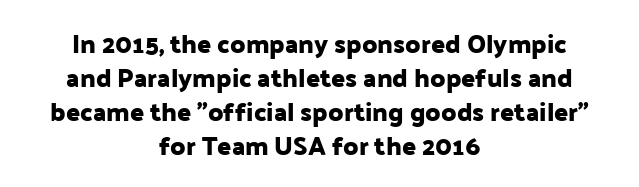
How are the letters spaced? Ordinarily, with no added tracking. Teacher's note: observe the equal gaps on both sides — that is centered alignment. Leading matches the norm, producing a regular column. Ordinary non-slanted type is in use.
